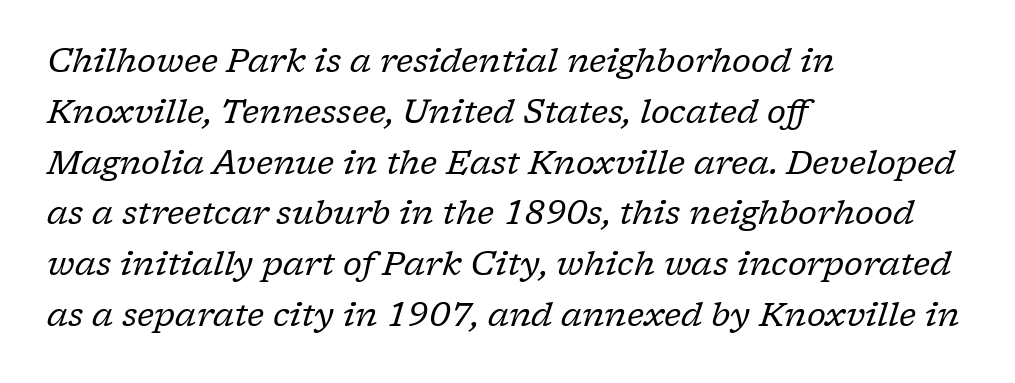
Compared with ordinary roman type, these characters are visibly tilted. Vertically, the passage feels balanced, rows spaced as you'd expect. Each line starts at the same left margin while the right side varies. What stands out about the letter spacing? Nothing — it is the standard amount. Check under the words: just untouched page. Think standard paragraph weight, or any step lighter than that.
